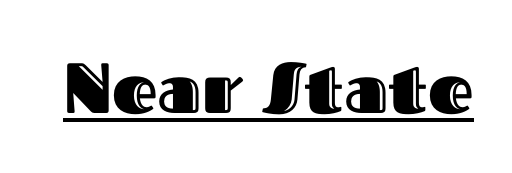
{"italic": "no", "width": "normal", "x_height": "medium", "monospaced": "no", "underline": "yes", "letter_spacing": "normal", "letter_spacing_em": 0.0, "glyph_px": 71}
